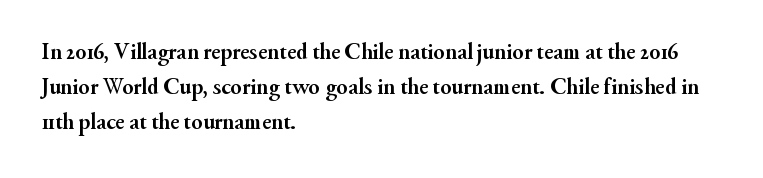
A normal amount of white space separates one row of letters from the next. The lines in this sample share a left origin and differ only in where they stop. Characters follow at the spacing the type designer built in. In terms of weight, the rendering is a true, heavy bold.
